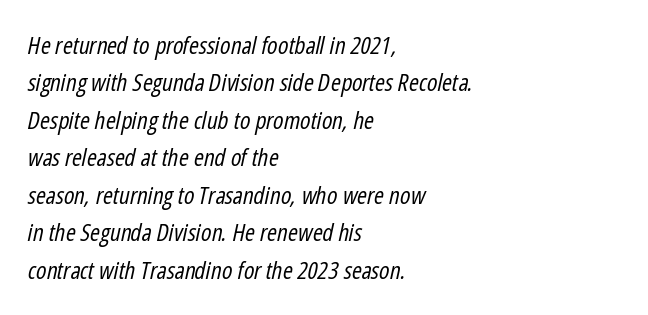
The passage shown leans; its letterforms are oblique. Underline: absent. Inter-character spacing is left at the font's built-in metrics. A quiet, ordinary-to-light weight characterises the typeface.
